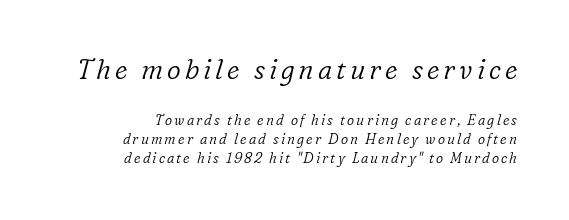
The image shows 27 px text type, italic (leaning right); set right-aligned, normal line spacing (1.38x), not underlined; the first (top) block is 1.93x larger.
